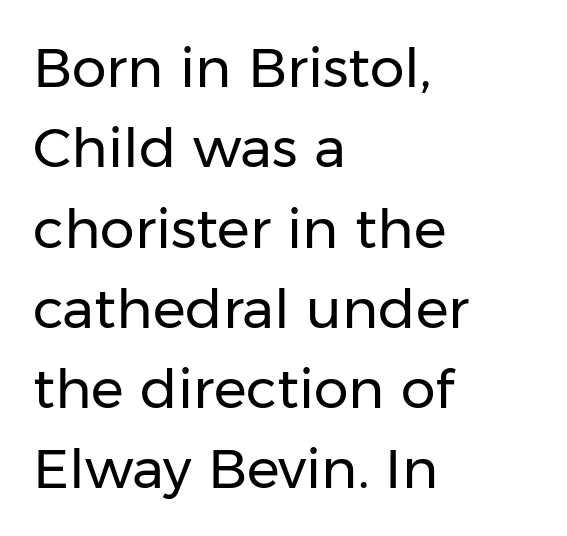
The image shows 55 px regular-weight sans-serif type, upright; set left-aligned, normal line spacing (1.46x), normal letter spacing, not underlined; low stroke contrast and a medium x-height.
